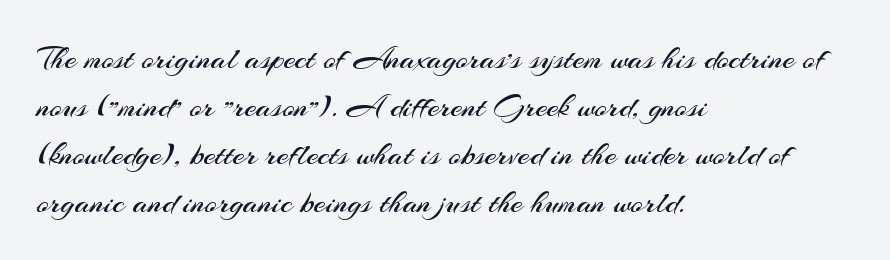
Varying glyph widths throughout — classic text-font behaviour. These glyphs show unthickened strokes, regular width or finer. Nothing sits at the stroke ends, so this counts as sans-serif.
